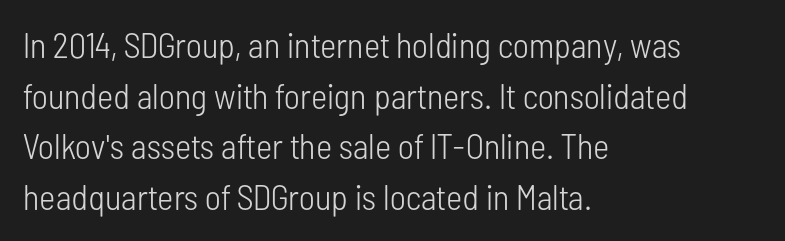
Letter spacing: default. The face looks like a standard text weight, possibly lighter. The lines in this sample share a left origin and differ only in where they stop. The typography opts for an upright posture over an oblique one. Quick note: underline off. The characters display no serif detailing; their extremities are plain.
